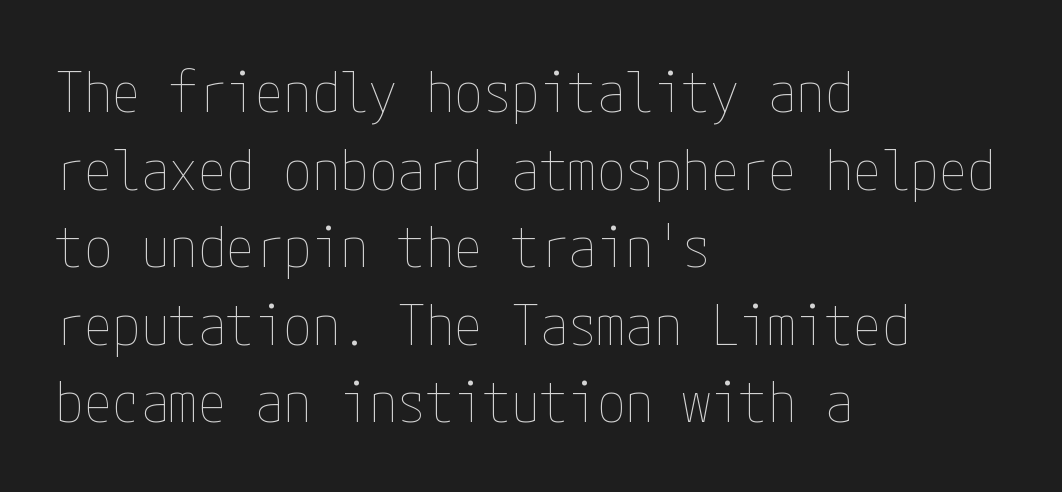
The typography opts for an upright posture over an oblique one. Left-aligned paragraph, ragged on the right. Unbolded letterforms with no extra heft. The specimen omits any rule beneath the text block's lines. The passage shown has conventional tracking throughout.
